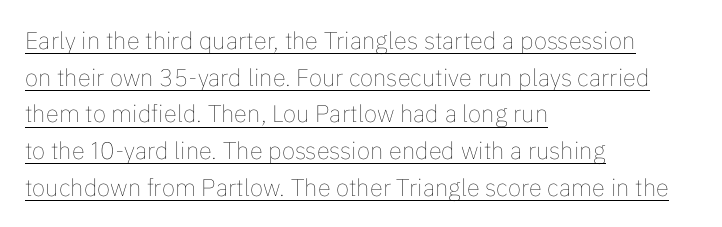
Somebody hit Ctrl+U on this one — the words are underlined. Characters remain perfectly vertical along every line. Reading down the block, your eye returns to a fixed left position each line. The letters sit at their default tracking, neither squeezed nor spread. Summary of vertical rhythm: regular, with standard interline spacing. Stroke mass is kept to a normal reading level or below.
